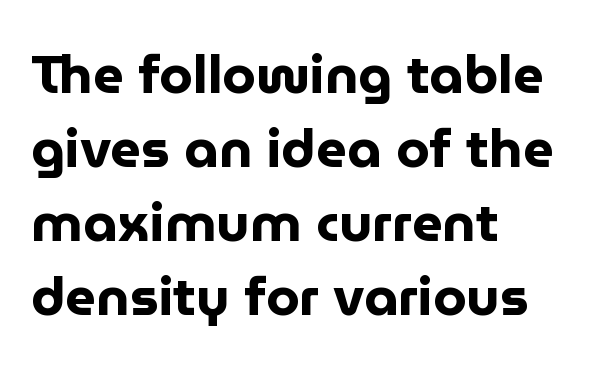
Q: Is the text bold? A: Yes.
Q: Is the text italic (slanted)? A: No, it is upright.
Q: Is the typeface a serif or a sans-serif typeface? A: Sans-serif.
Q: Is the text underlined? A: No.
Q: How is the paragraph aligned? A: Left-aligned.
Q: Is the spacing between letters normal or unusually wide? A: Normal.
Q: Is the spacing between lines tight, normal or loose? A: Normal.
Q: Width (condensed, normal, or wide)? A: Normal.
Q: Stroke contrast? A: Low.
Q: x-height? A: Medium.
Q: Monospaced? A: No.
